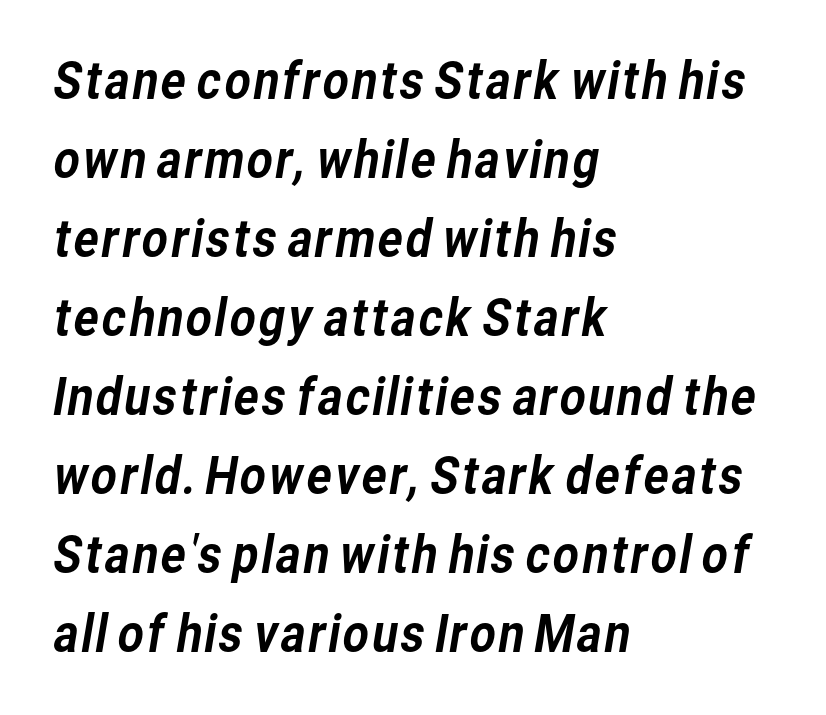
The image shows 51 px sans-serif type; set left-aligned, normal line spacing (1.55x), normal letter spacing, not underlined; low stroke contrast and a medium x-height.
